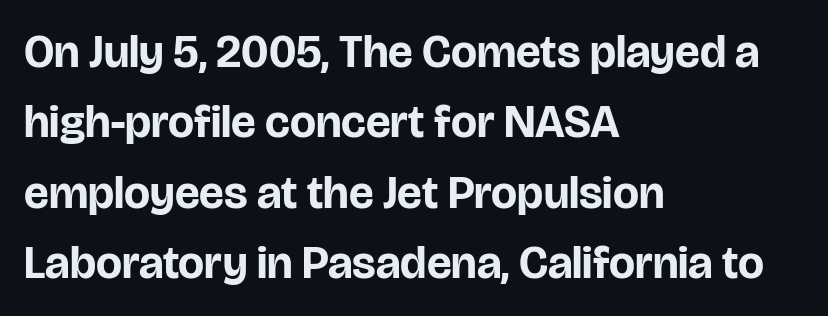
Q: Is the text bold? A: Yes.
Q: Is the text italic (slanted)? A: No, it is upright.
Q: Is the typeface a serif or a sans-serif typeface? A: Sans-serif.
Q: Is the text underlined? A: No.
Q: How is the paragraph aligned? A: Left-aligned.
Q: Is the spacing between letters normal or unusually wide? A: Normal.
Q: Is the spacing between lines tight, normal or loose? A: Normal.
Q: Width (condensed, normal, or wide)? A: Normal.
Q: Stroke contrast? A: Low.
Q: x-height? A: Large.
Q: Monospaced? A: No.
